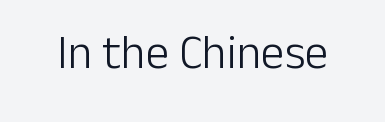
Classification — sans serif. These lines keep a tight, regular rhythm from letter to letter. Note the varied advance widths — an 'i' is clearly narrower than an 'm'. Nope, not italic — everything's standing straight.
